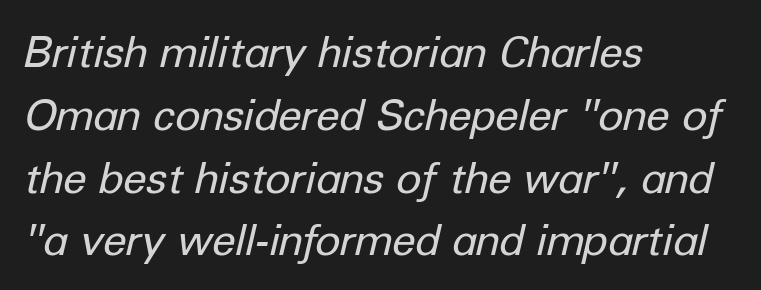
The image shows 43 px regular-weight type, italic (leaning right); set left-aligned, normal line spacing (1.46x), normal letter spacing, not underlined; low stroke contrast and a medium x-height.
